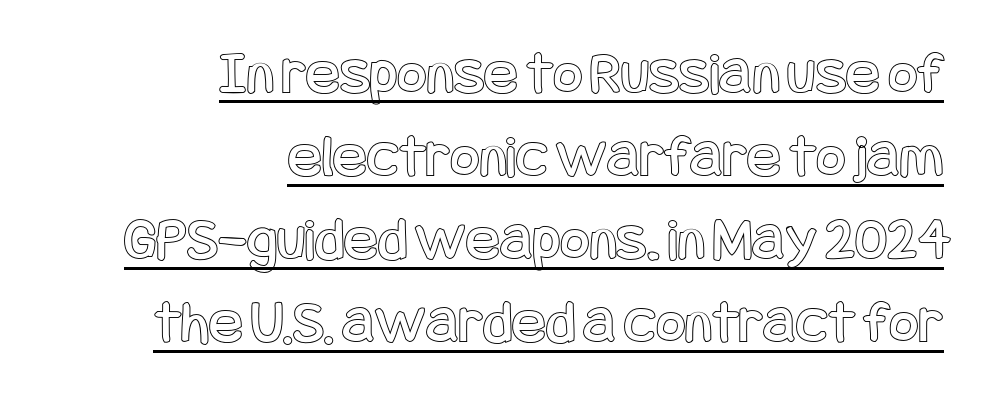
Compared with typical paragraphs, the rows here are spaced about the same. Every character sits straight up, as roman type does. Honestly, the underline is the first thing you notice here. Alignment: flush right. Default kerning and tracking; the words read as compact shapes.
